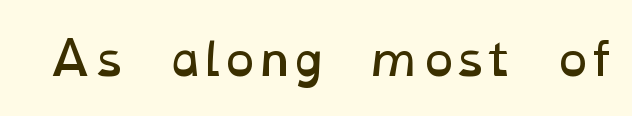
{"bold": "no", "weight": "regular", "width": "wide", "stroke_contrast": "low", "x_height": "medium", "monospaced": "no", "underline": "no", "letter_spacing": "normal", "letter_spacing_em": 0.0, "glyph_px": 46}
